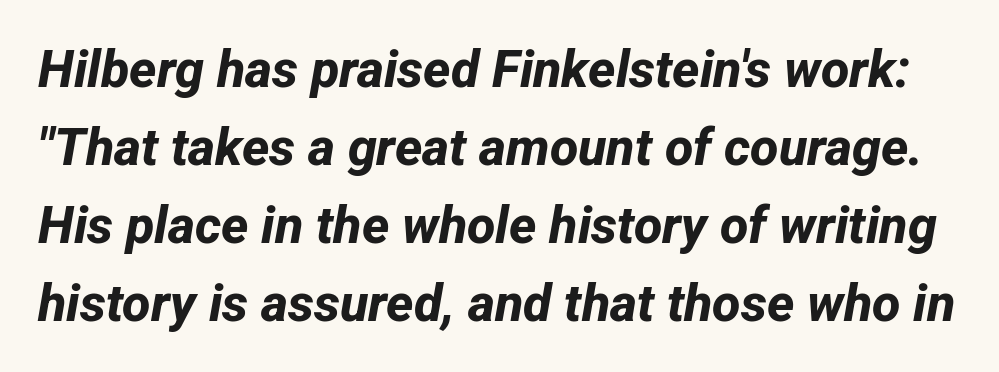
The image shows 52 px bold sans-serif type; set normal line spacing (1.5x), normal letter spacing, not underlined; low stroke contrast and a medium x-height.
